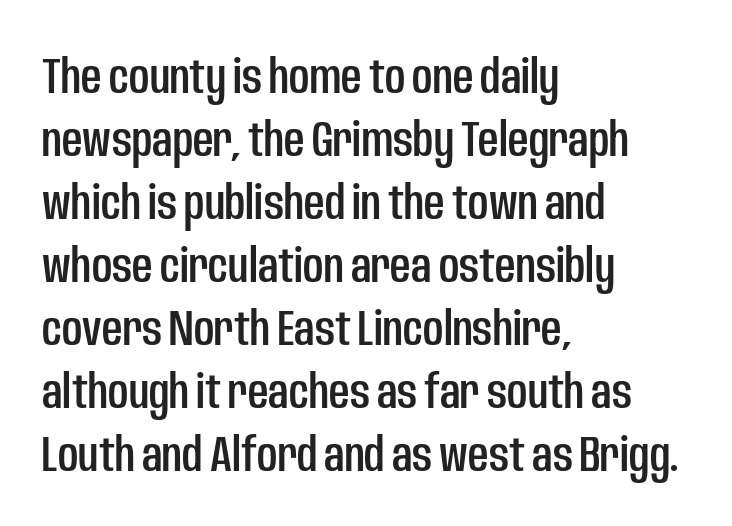
The letters sit at their default tracking, neither squeezed nor spread. Regarding serifs, this sample does without them. Nope, not italic — everything's standing straight. The passage is arranged the way most books set body copy — flush left. Reading down the column, the eye jumps a familiar distance to each next line. The glyphs are unaccompanied by any horizontal stroke below them.
